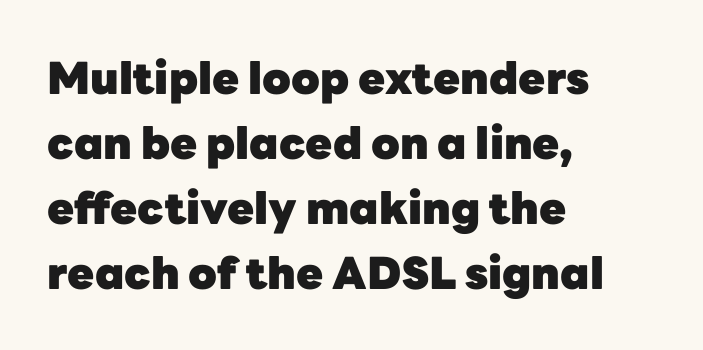
Posture: upright roman. Is the letter spacing exaggerated? No — it looks like the ordinary default. Do the characters align in a grid? No, the font is proportional. Descenders hang freely into open space.
